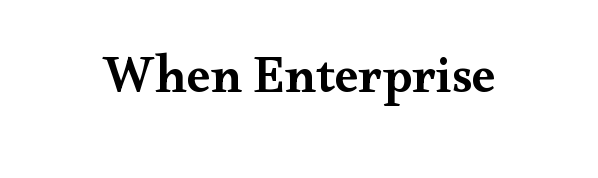
{"serif": "yes", "italic": "no", "bold": "semi", "weight": "semibold", "width": "wide", "stroke_contrast": "medium", "x_height": "small", "monospaced": "no", "underline": "no", "letter_spacing": "normal", "letter_spacing_em": 0.0, "glyph_px": 53}
